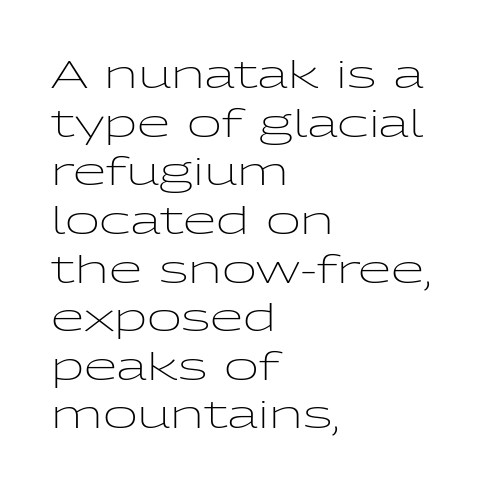
Compared with a centered layout, this one pins lines to the left instead. Does the type have serifs? No, each stem ends abruptly. The rendering uses natural spacing where letterforms have individual widths. The passage shown is not bold in any degree. Designer's note — italics off, roman on.
